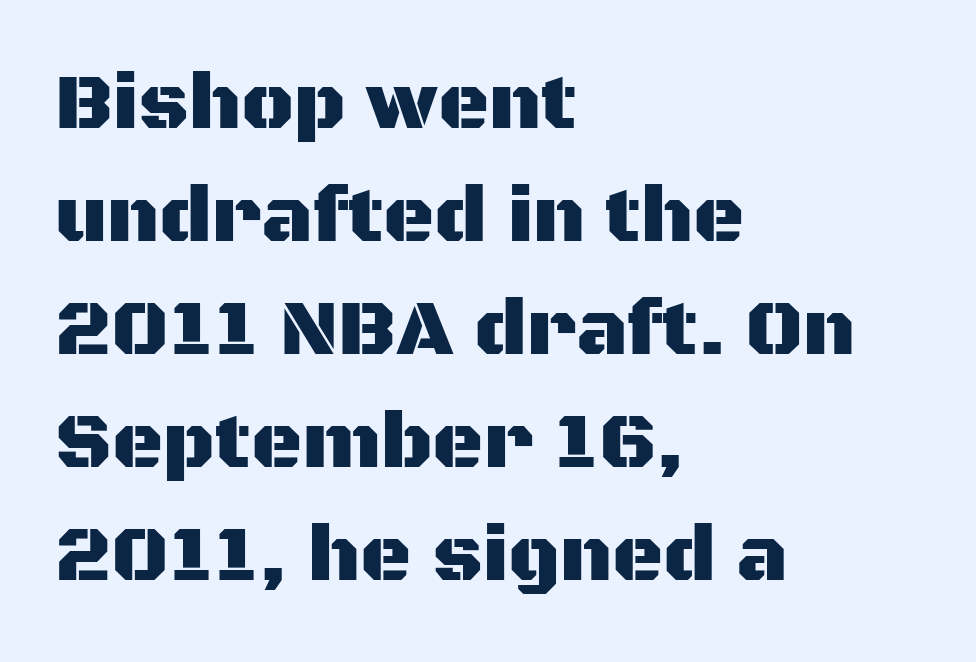
Typographically, this falls in the sans-serif category. You could not count columns in this text — the font is proportionally spaced. Lines of text with bare space underneath. Vertical spacing — default. This rendering uses left alignment, leaving the right contour irregular.
